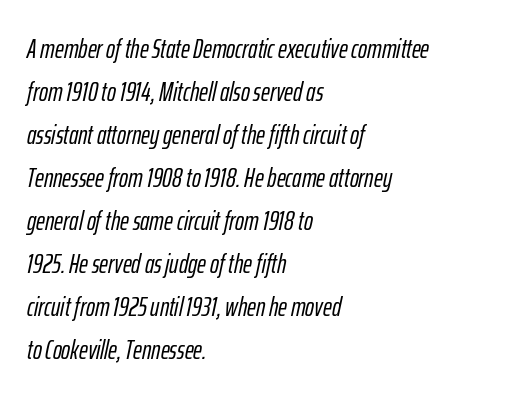
{"italic": "yes", "lean": "right", "slant_degrees": 12, "underline": "no", "align": "left", "line_spacing": "normal", "line_spacing_ratio": 1.59, "letter_spacing": "normal", "letter_spacing_em": 0.0, "glyph_px": 27}
